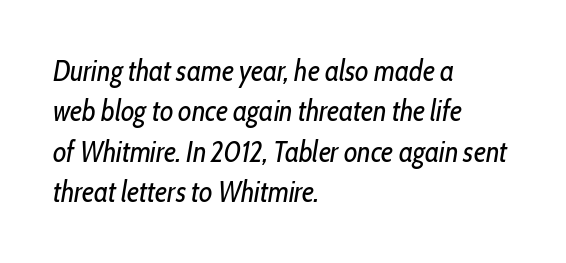
{"italic": "yes", "lean": "right", "slant_degrees": 10, "bold": "no", "weight": "regular", "width": "condensed", "stroke_contrast": "low", "x_height": "medium", "monospaced": "no", "underline": "no", "align": "left", "line_spacing": "normal", "line_spacing_ratio": 1.39, "letter_spacing": "normal", "letter_spacing_em": 0.0, "glyph_px": 29}
